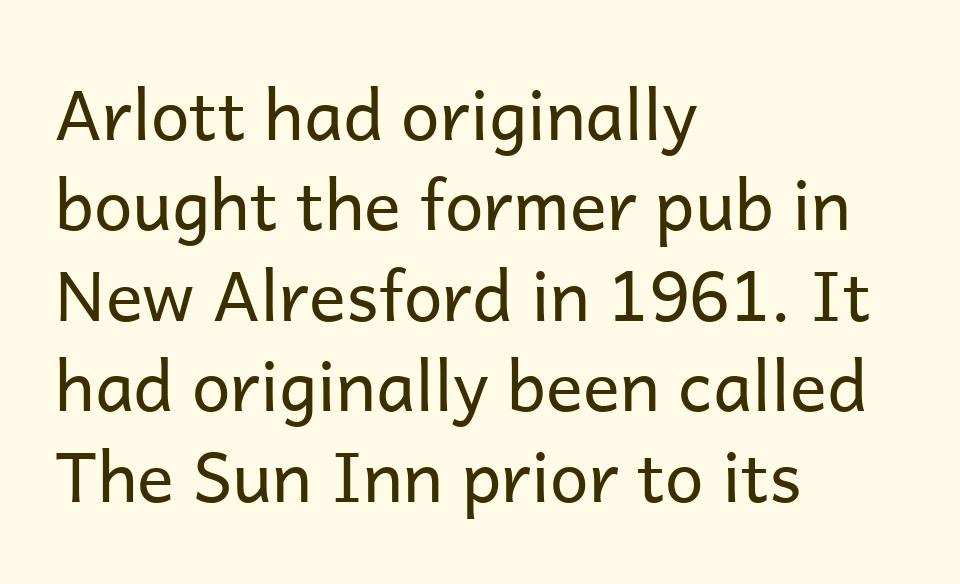
{"serif": "no", "italic": "no", "bold": "no", "weight": "regular", "width": "normal", "stroke_contrast": "low", "x_height": "medium", "monospaced": "no", "underline": "no", "align": "left", "line_spacing": "normal", "line_spacing_ratio": 1.31, "letter_spacing": "normal", "letter_spacing_em": 0.0, "glyph_px": 69}
